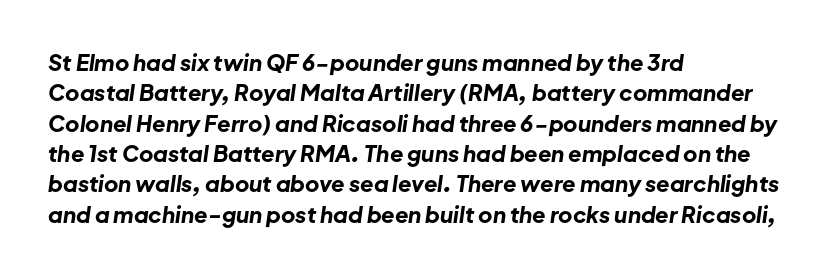
Q: Is the text bold? A: Yes.
Q: Is the text italic (slanted)? A: Yes, it leans right by about 8 degrees.
Q: Is the text underlined? A: No.
Q: How is the paragraph aligned? A: Left-aligned.
Q: Is the spacing between letters normal or unusually wide? A: Normal.
Q: Is the spacing between lines tight, normal or loose? A: Normal.
